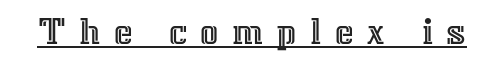
{"italic": "no", "width": "normal", "x_height": "medium", "monospaced": "no", "underline": "yes", "letter_spacing": "wide", "letter_spacing_em": 0.33, "glyph_px": 40}
